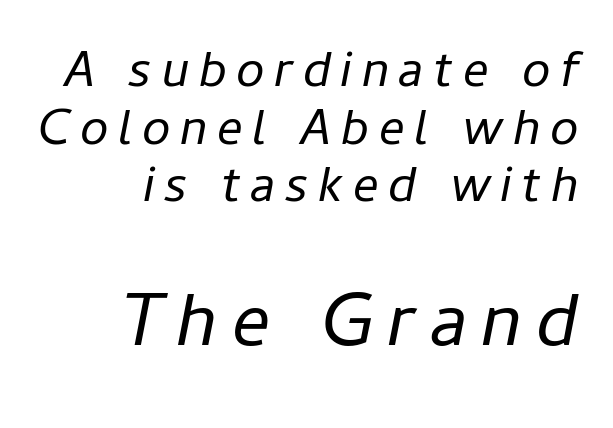
The image shows 76 px regular-weight type, italic (leaning right); set right-aligned, tight line spacing (1.13x), not underlined; the second (bottom) block is 1.49x larger; low stroke contrast and a medium x-height.
